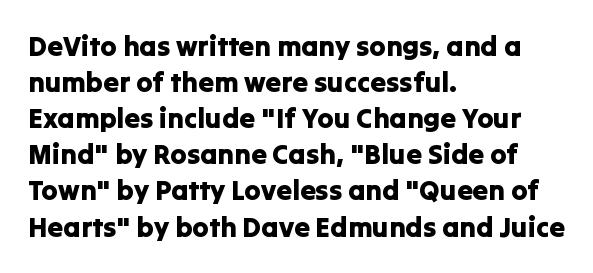
The image shows 28 px sans-serif type, upright; set left-aligned, normal line spacing (1.29x), normal letter spacing, not underlined; low stroke contrast and a medium x-height.
